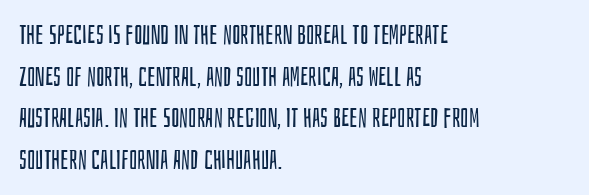
This sample uses an upright cut, with every glyph sitting square on the baseline. Lines of text with bare space underneath. The setting favours the left margin, as ordinary paragraphs usually do. Leading: standard. The typesetting does not lean heavy: it is not bold. You could call the tracking neutral — neither tight nor loose.
